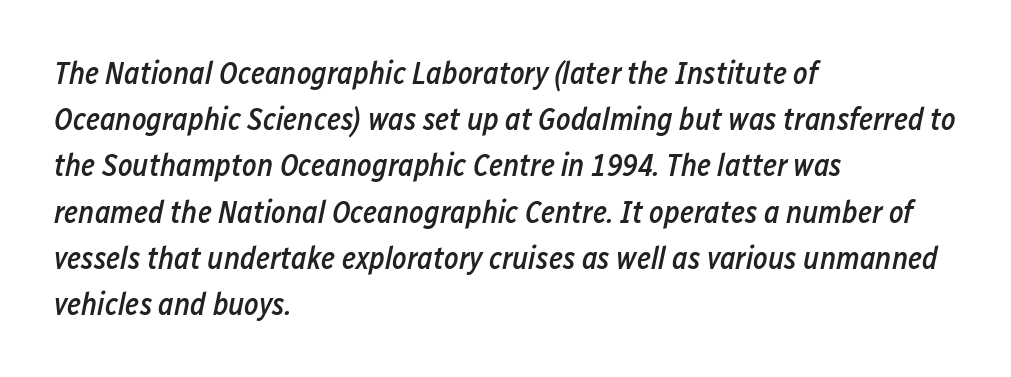
Honestly, the letter spacing is just normal — you wouldn't notice it. Which margin do the lines hug? The left one — the right edge is uneven. Unmarked baselines from the first word to the last. Each glyph is drawn with semibold strokes, heavier than normal yet not fully bold.
